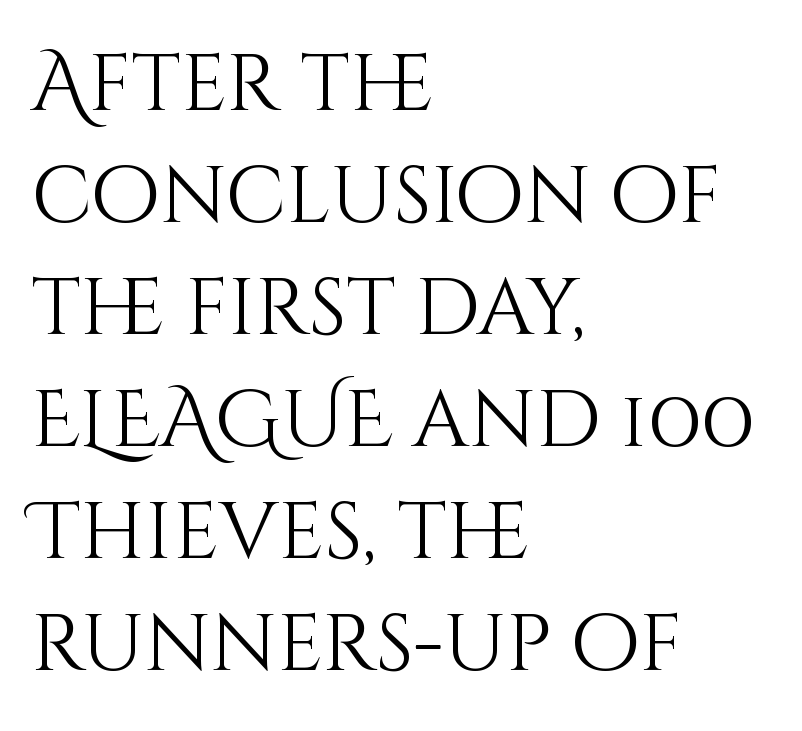
The image shows 80 px light type, upright; set left-aligned, normal line spacing (1.4x), normal letter spacing, not underlined; medium stroke contrast and a large x-height.
